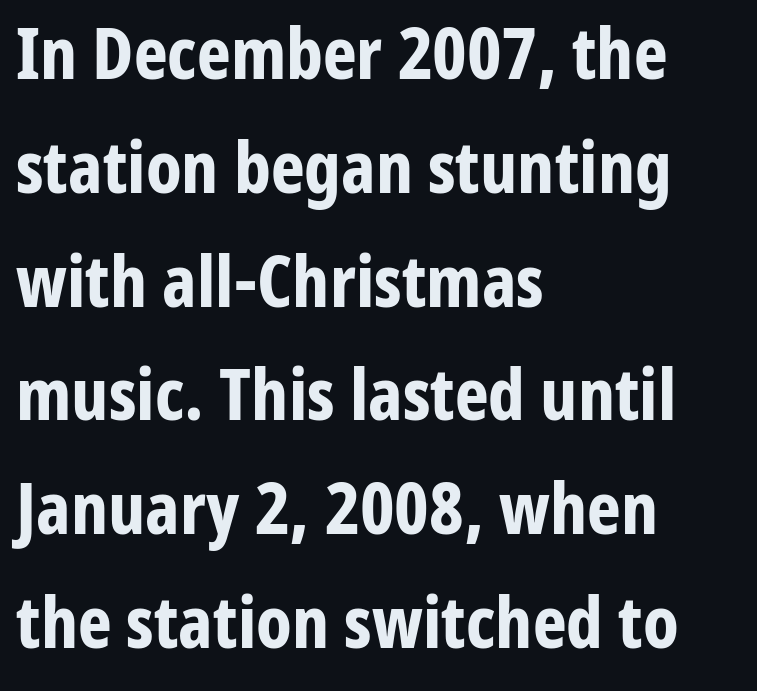
The image shows 72 px bold, condensed sans-serif type, upright; set left-aligned, normal line spacing (1.58x), normal letter spacing, not underlined; low stroke contrast and a medium x-height.
